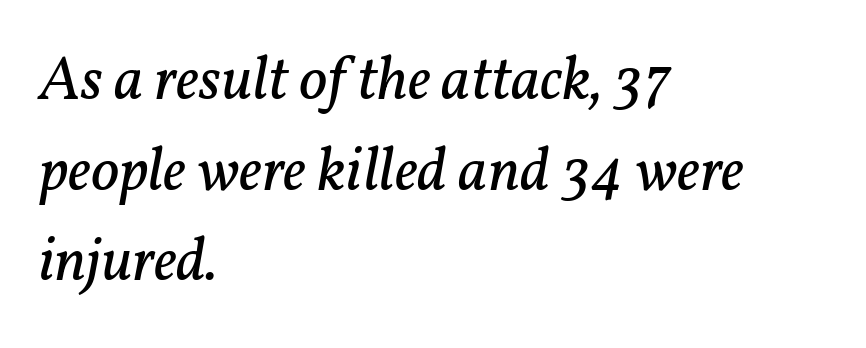
The image shows 62 px regular-weight serif type, italic (leaning right); set left-aligned, normal line spacing (1.46x), normal letter spacing, not underlined; low stroke contrast and a medium x-height.
